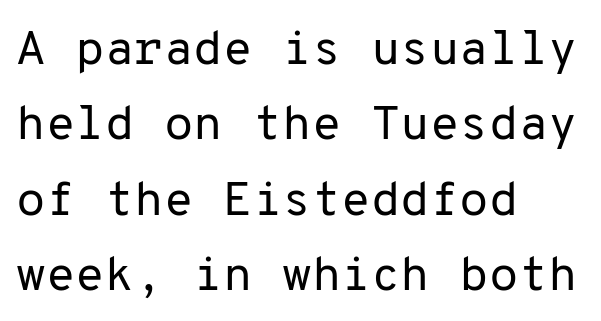
The image shows 48 px regular-weight sans-serif type, upright, monospaced; set left-aligned, normal line spacing (1.57x), normal letter spacing, not underlined; low stroke contrast and a medium x-height.
